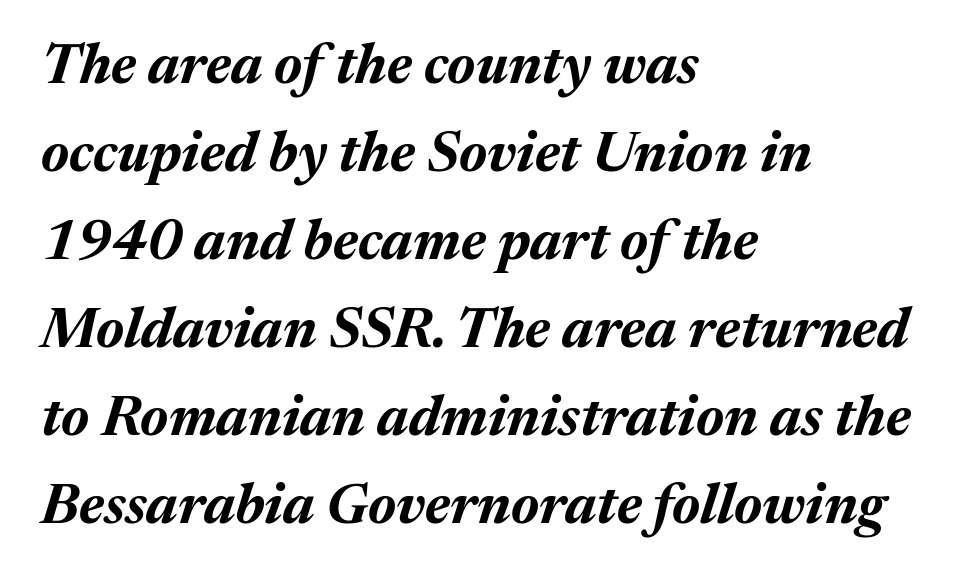
Leading: standard. The paragraph shown leans on its left margin. You'd pick this weight for a headline — it's a proper bold. The type is set solid horizontally, with unmodified tracking. Anything drawn beneath the words? Only blank space. Does the lettering tilt? It does — this is italic.
